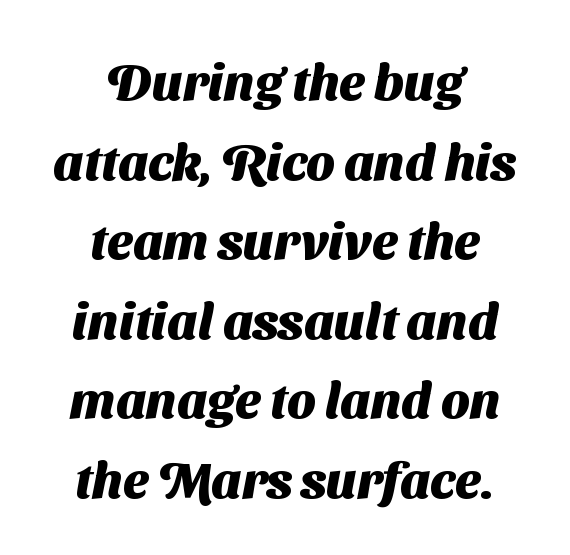
{"serif": "no", "bold": "yes", "weight": "heavy", "width": "normal", "stroke_contrast": "medium", "x_height": "medium", "monospaced": "no", "underline": "no", "align": "center", "line_spacing": "normal", "line_spacing_ratio": 1.56, "letter_spacing": "normal", "letter_spacing_em": 0.0, "glyph_px": 51}
